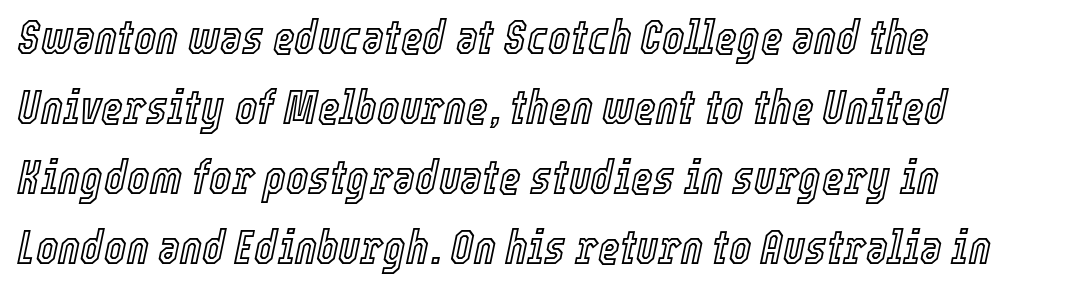
Q: Is the text italic (slanted)? A: Yes, it leans right by about 12 degrees.
Q: Is the text underlined? A: No.
Q: How is the paragraph aligned? A: Left-aligned.
Q: Is the spacing between letters normal or unusually wide? A: Normal.
Q: Is the spacing between lines tight, normal or loose? A: Normal.
Q: Width (condensed, normal, or wide)? A: Condensed.
Q: x-height? A: Medium.
Q: Monospaced? A: No.
